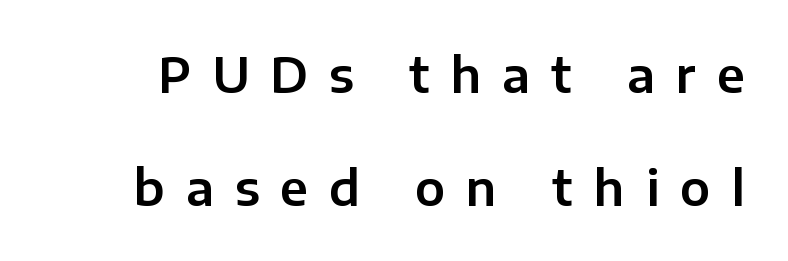
{"serif": "no", "italic": "no", "width": "normal", "stroke_contrast": "low", "x_height": "medium", "monospaced": "no", "underline": "no", "line_spacing": "loose", "line_spacing_ratio": 2.36, "letter_spacing": "wide", "letter_spacing_em": 0.44, "glyph_px": 48}
